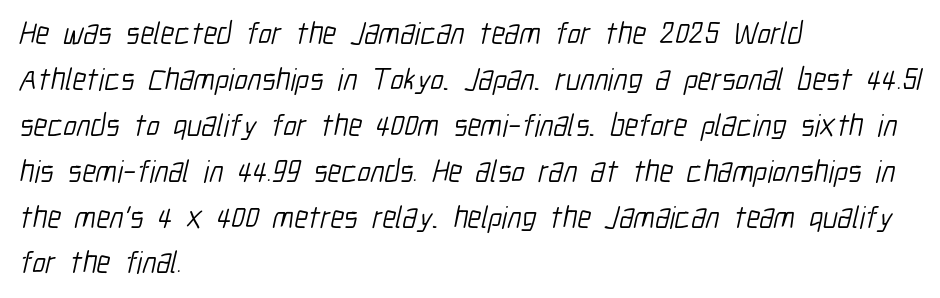
The image shows 31 px light, condensed sans-serif type; set left-aligned, normal line spacing (1.48x), normal letter spacing, not underlined; low stroke contrast and a medium x-height.
